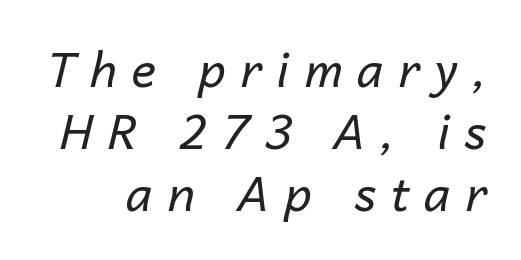
The image shows 47 px regular-weight type, italic (leaning right); set normal line spacing (1.32x), unusually wide letter spacing (+0.32 em), not underlined; low stroke contrast and a medium x-height.
